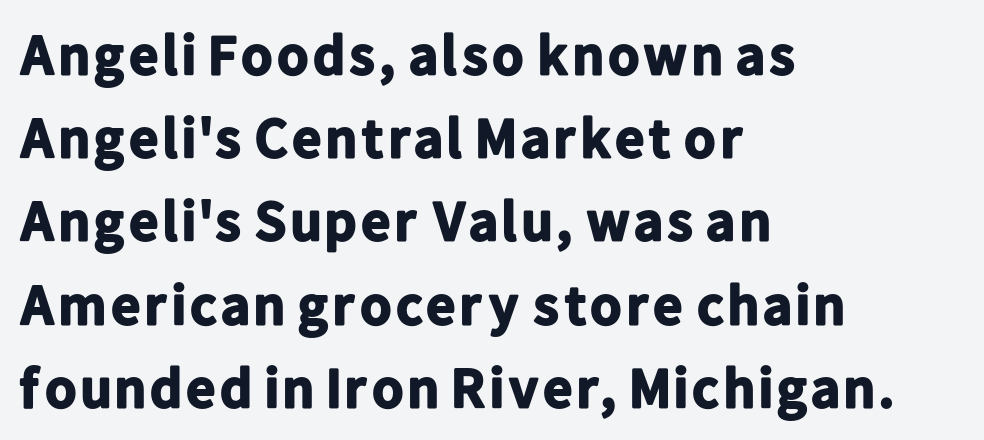
The image shows 57 px bold sans-serif type, upright; set left-aligned, normal line spacing (1.46x), normal letter spacing, not underlined; low stroke contrast and a medium x-height.
